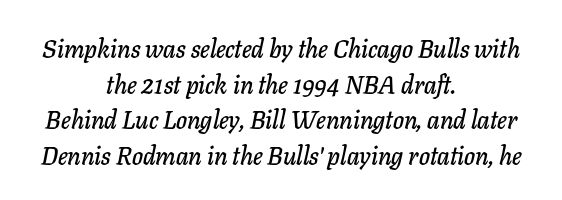
Beneath every word, the page is bare. The typography opts for an oblique posture over an upright one. What's the leading like? Ordinary, nothing unusual. No extra tracking has been applied to these lines. The compositor balanced each line on the midline.
